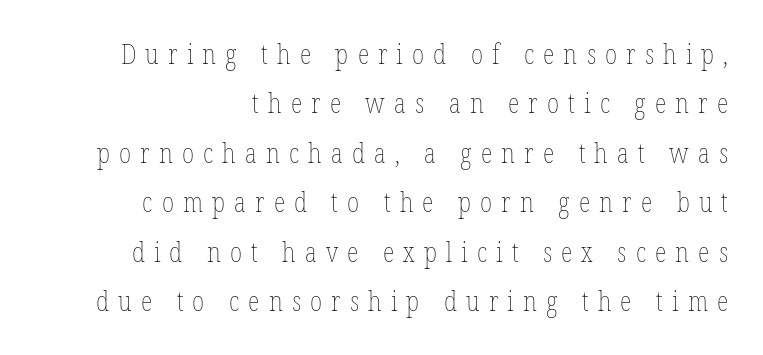
The image shows 27 px text type, upright; set right-aligned, line spacing 1.83x, unusually wide letter spacing (+0.34 em), not underlined.
